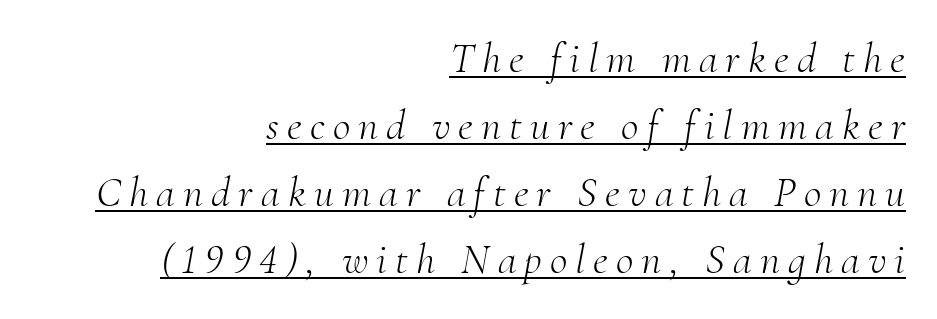
The image shows 43 px light serif type, italic (leaning right); set right-aligned, normal line spacing (1.56x), underlined; medium stroke contrast and a small x-height.
